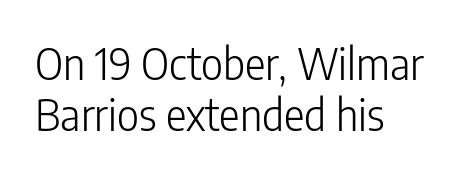
The image shows 43 px light, condensed sans-serif type, upright; set left-aligned, line spacing 1.19x, normal letter spacing, not underlined; low stroke contrast and a medium x-height.
